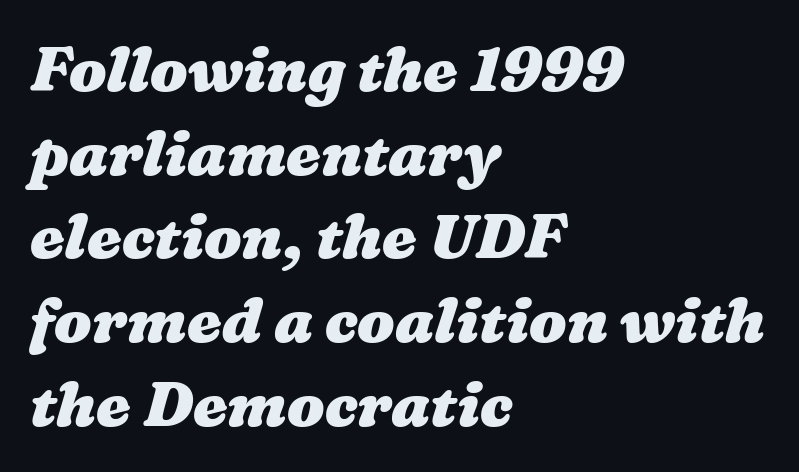
{"bold": "yes", "weight": "heavy", "width": "wide", "stroke_contrast": "medium", "x_height": "medium", "monospaced": "no", "underline": "no", "align": "left", "line_spacing": "normal", "line_spacing_ratio": 1.35, "letter_spacing": "normal", "letter_spacing_em": 0.0, "glyph_px": 62}
